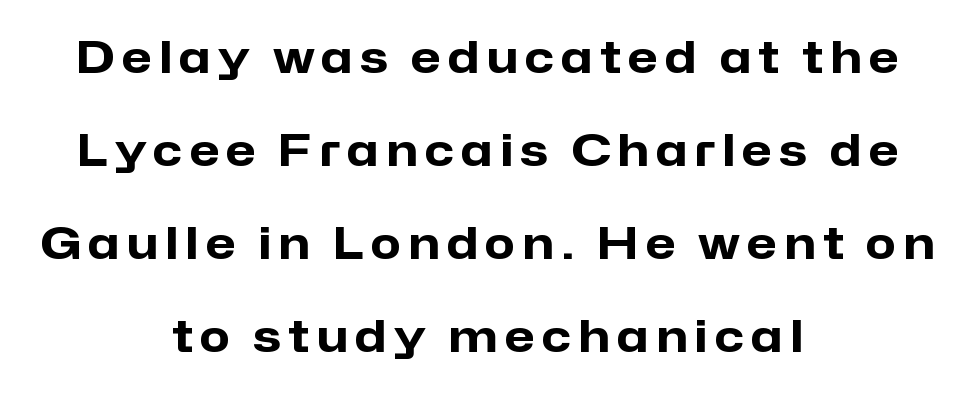
Q: Is the text bold? A: Yes.
Q: Is the text italic (slanted)? A: No, it is upright.
Q: Is the typeface a serif or a sans-serif typeface? A: Sans-serif.
Q: Is the text underlined? A: No.
Q: How is the paragraph aligned? A: Centered.
Q: Is the spacing between lines tight, normal or loose? A: Loose.
Q: Width (condensed, normal, or wide)? A: Normal.
Q: Stroke contrast? A: Low.
Q: x-height? A: Medium.
Q: Monospaced? A: No.
